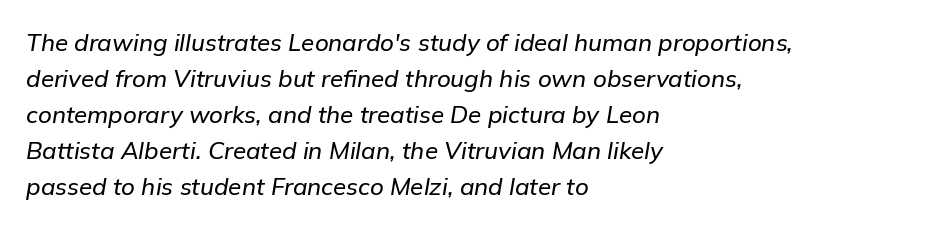
Q: Is the text italic (slanted)? A: Yes, it leans right by about 9 degrees.
Q: Is the text underlined? A: No.
Q: How is the paragraph aligned? A: Left-aligned.
Q: Is the spacing between letters normal or unusually wide? A: Normal.
Q: Is the spacing between lines tight, normal or loose? A: Normal.
